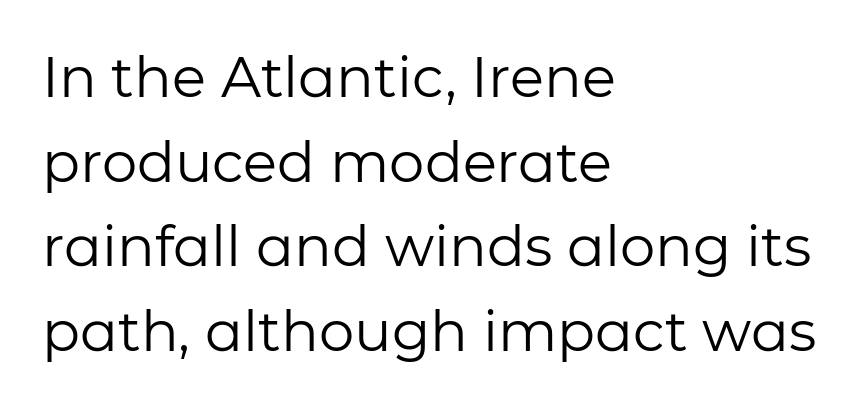
Q: Is the text bold? A: No.
Q: Is the text italic (slanted)? A: No, it is upright.
Q: Is the typeface a serif or a sans-serif typeface? A: Sans-serif.
Q: Is the text underlined? A: No.
Q: How is the paragraph aligned? A: Left-aligned.
Q: Is the spacing between letters normal or unusually wide? A: Normal.
Q: Is the spacing between lines tight, normal or loose? A: Normal.
Q: Width (condensed, normal, or wide)? A: Normal.
Q: Stroke contrast? A: Low.
Q: x-height? A: Medium.
Q: Monospaced? A: No.
